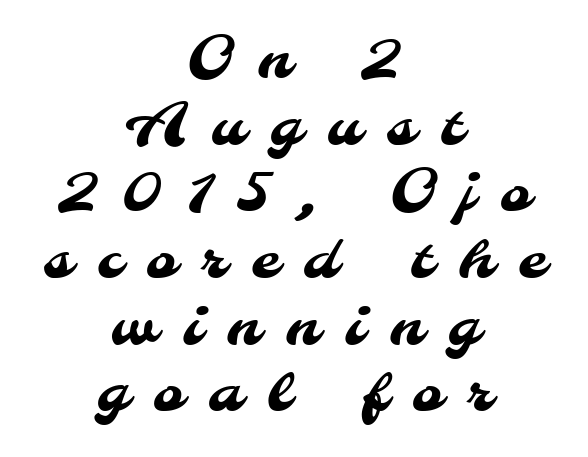
Descenders are the only things crossing below the line. Looks like regular typesetting: each glyph gets only the width it needs. The letterforms stand isolated, each surrounded by extra space. The paragraph has two soft edges and a firm central axis.
